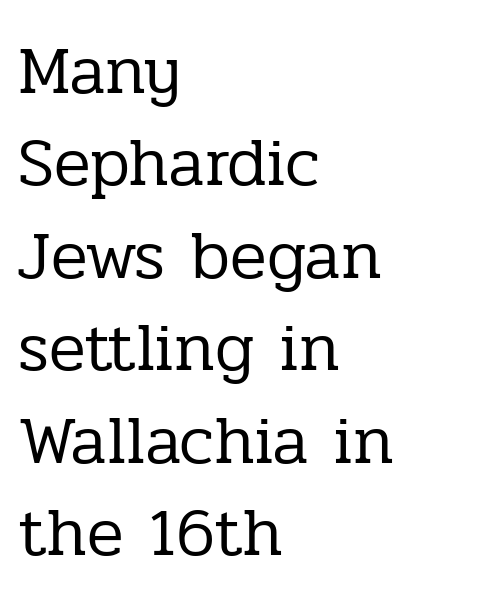
Q: Is the text bold? A: No.
Q: Is the text italic (slanted)? A: No, it is upright.
Q: Is the typeface a serif or a sans-serif typeface? A: Serif.
Q: Is the text underlined? A: No.
Q: How is the paragraph aligned? A: Left-aligned.
Q: Is the spacing between letters normal or unusually wide? A: Normal.
Q: Is the spacing between lines tight, normal or loose? A: Normal.
Q: Width (condensed, normal, or wide)? A: Normal.
Q: Stroke contrast? A: Low.
Q: x-height? A: Medium.
Q: Monospaced? A: No.
